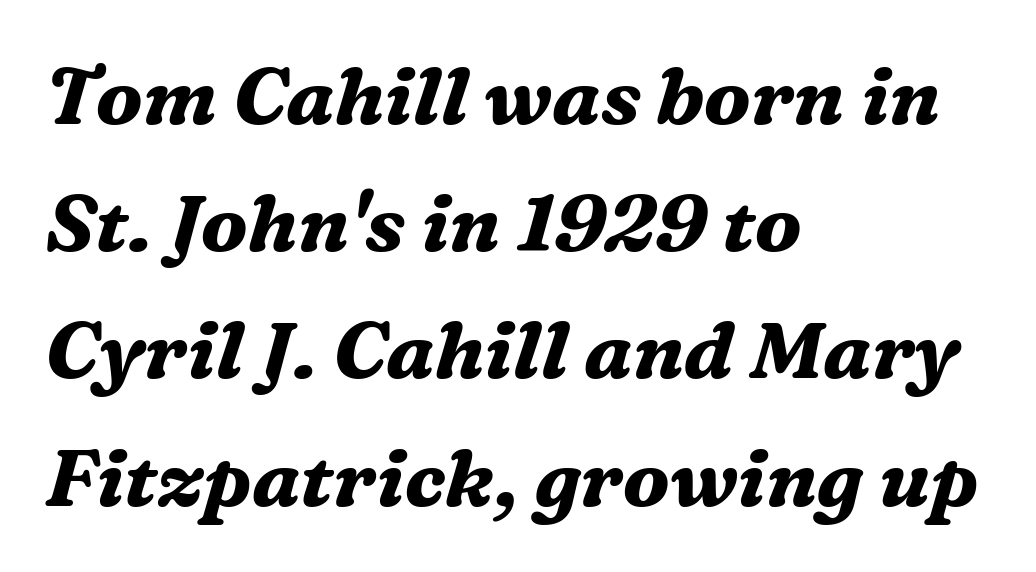
Q: Is the text bold? A: Yes.
Q: Is the text italic (slanted)? A: Yes, it leans right by about 16 degrees.
Q: Is the typeface a serif or a sans-serif typeface? A: Serif.
Q: Is the text underlined? A: No.
Q: How is the paragraph aligned? A: Left-aligned.
Q: Is the spacing between letters normal or unusually wide? A: Normal.
Q: Is the spacing between lines tight, normal or loose? A: Normal.
Q: Width (condensed, normal, or wide)? A: Normal.
Q: Stroke contrast? A: Medium.
Q: x-height? A: Medium.
Q: Monospaced? A: No.
